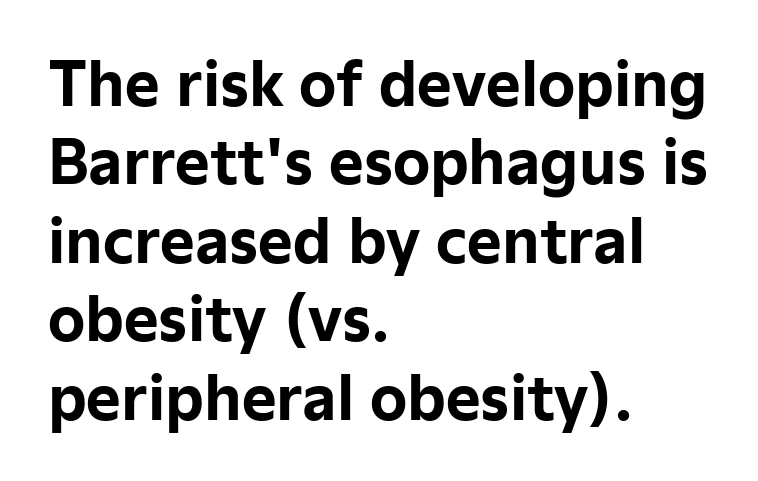
{"serif": "no", "italic": "no", "bold": "yes", "weight": "bold", "width": "normal", "stroke_contrast": "low", "x_height": "medium", "monospaced": "no", "underline": "no", "align": "left", "line_spacing": "normal", "line_spacing_ratio": 1.33, "letter_spacing": "normal", "letter_spacing_em": 0.0, "glyph_px": 59}
